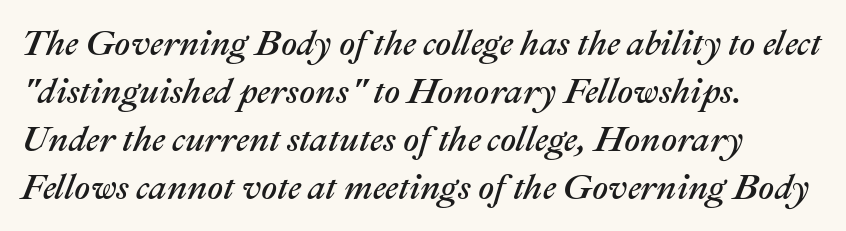
If you drew a ruler down the left edge, every line would touch it. Words appear dense and cohesive because spacing is normal. Evenly set lines give the paragraph a standard silhouette. The rendering uses natural spacing where letterforms have individual widths. Plain, unruled lines of type.
